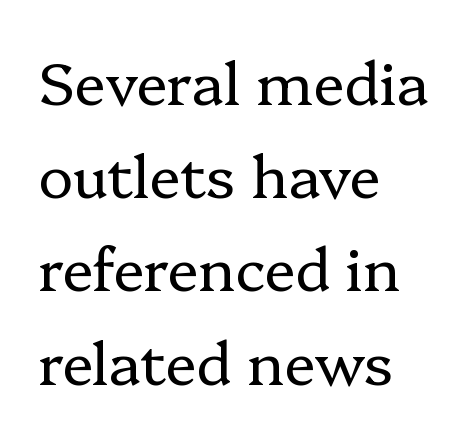
Q: Is the text bold? A: No.
Q: Is the text italic (slanted)? A: No, it is upright.
Q: Is the typeface a serif or a sans-serif typeface? A: Serif.
Q: Is the text underlined? A: No.
Q: How is the paragraph aligned? A: Left-aligned.
Q: Is the spacing between letters normal or unusually wide? A: Normal.
Q: Is the spacing between lines tight, normal or loose? A: Normal.
Q: Width (condensed, normal, or wide)? A: Normal.
Q: Stroke contrast? A: Low.
Q: x-height? A: Medium.
Q: Monospaced? A: No.
